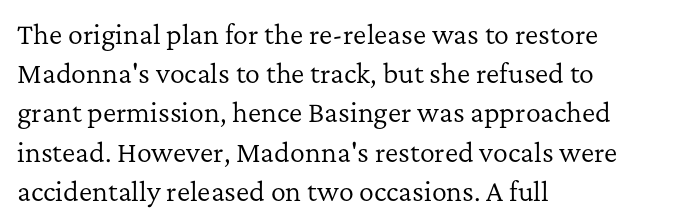
Q: Is the text bold? A: No.
Q: Is the text italic (slanted)? A: No, it is upright.
Q: Is the text underlined? A: No.
Q: How is the paragraph aligned? A: Left-aligned.
Q: Is the spacing between letters normal or unusually wide? A: Normal.
Q: Is the spacing between lines tight, normal or loose? A: Normal.
